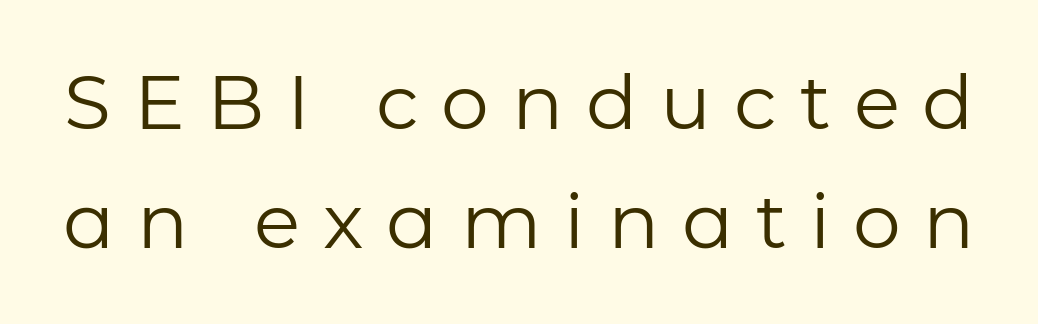
{"serif": "no", "italic": "no", "bold": "no", "weight": "regular", "width": "normal", "stroke_contrast": "low", "x_height": "medium", "monospaced": "no", "underline": "no", "line_spacing": "normal", "line_spacing_ratio": 1.57, "letter_spacing": "wide", "letter_spacing_em": 0.3, "glyph_px": 76}
